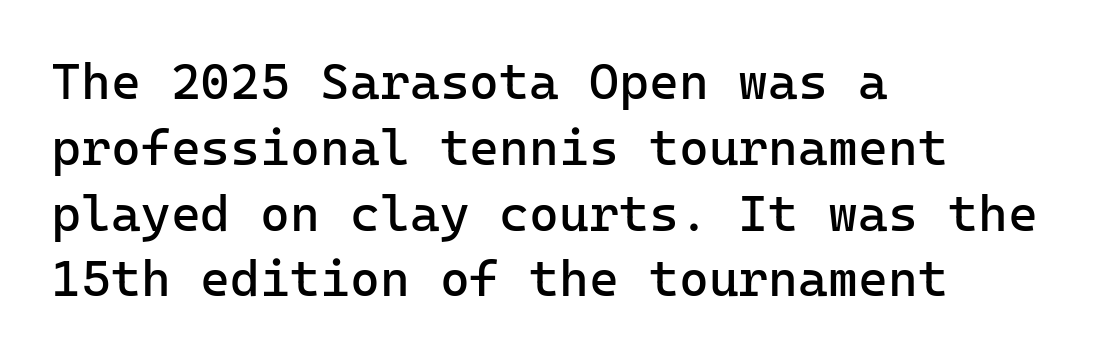
{"serif": "no", "italic": "no", "bold": "no", "weight": "regular", "width": "normal", "stroke_contrast": "low", "x_height": "medium", "monospaced": "yes", "underline": "no", "align": "left", "line_spacing": "normal", "line_spacing_ratio": 1.29, "letter_spacing": "normal", "letter_spacing_em": 0.0, "glyph_px": 51}
